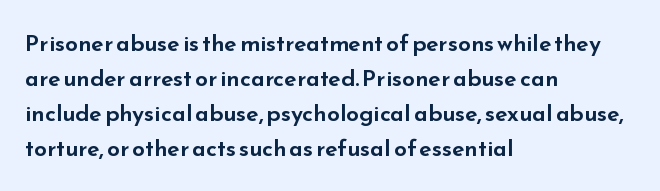
Left-aligned paragraph, ragged on the right. This sample uses an upright cut, with every glyph sitting square on the baseline. Only glyphs here, with clear space below each row. In terms of letterspacing, this is plain default setting. The line-height multiplier appears to be the usual default.
